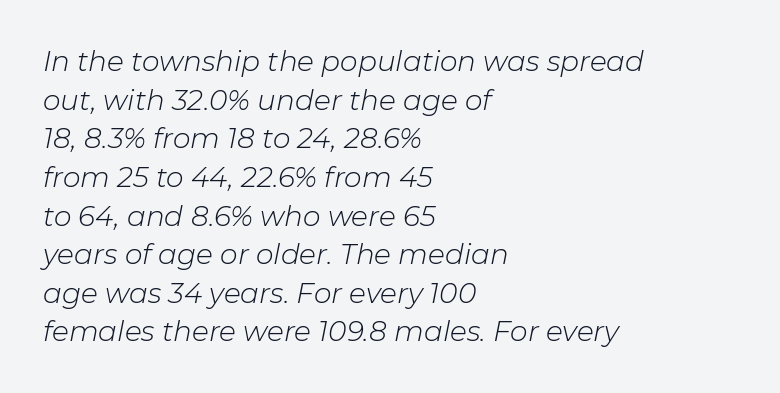
Q: Is the text bold? A: No.
Q: Is the text italic (slanted)? A: Yes, it leans right by about 11 degrees.
Q: Is the text underlined? A: No.
Q: How is the paragraph aligned? A: Left-aligned.
Q: Is the spacing between letters normal or unusually wide? A: Normal.
Q: Is the spacing between lines tight, normal or loose? A: Normal.
Q: Width (condensed, normal, or wide)? A: Normal.
Q: Stroke contrast? A: Low.
Q: x-height? A: Medium.
Q: Monospaced? A: No.
